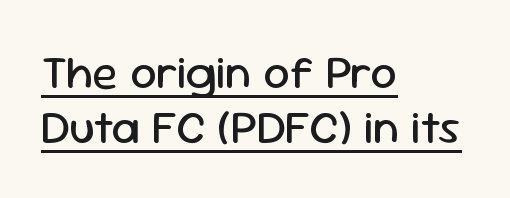
{"serif": "no", "italic": "no", "bold": "no", "weight": "regular", "width": "normal", "stroke_contrast": "low", "x_height": "medium", "monospaced": "no", "underline": "yes", "align": "left", "line_spacing_ratio": 1.17, "letter_spacing": "normal", "letter_spacing_em": 0.0, "glyph_px": 47}
